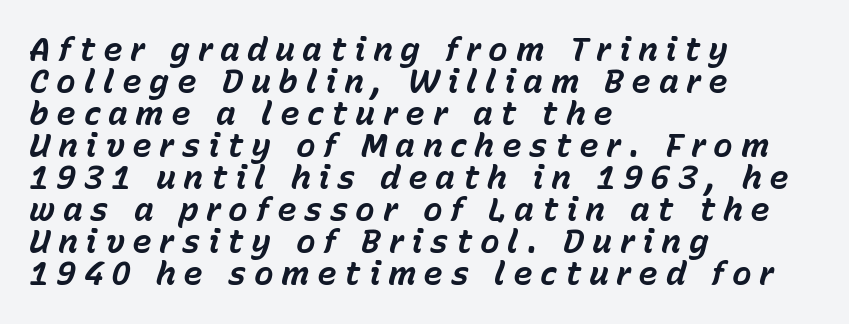
The rendering uses natural spacing where letterforms have individual widths. Compared with typical body copy, the letter spacing here is much looser. The block of text is dense from top to bottom, with scant space between rows. The lines in this sample share a left origin and differ only in where they stop. As a designer I'd log this as weight 700, bold.
